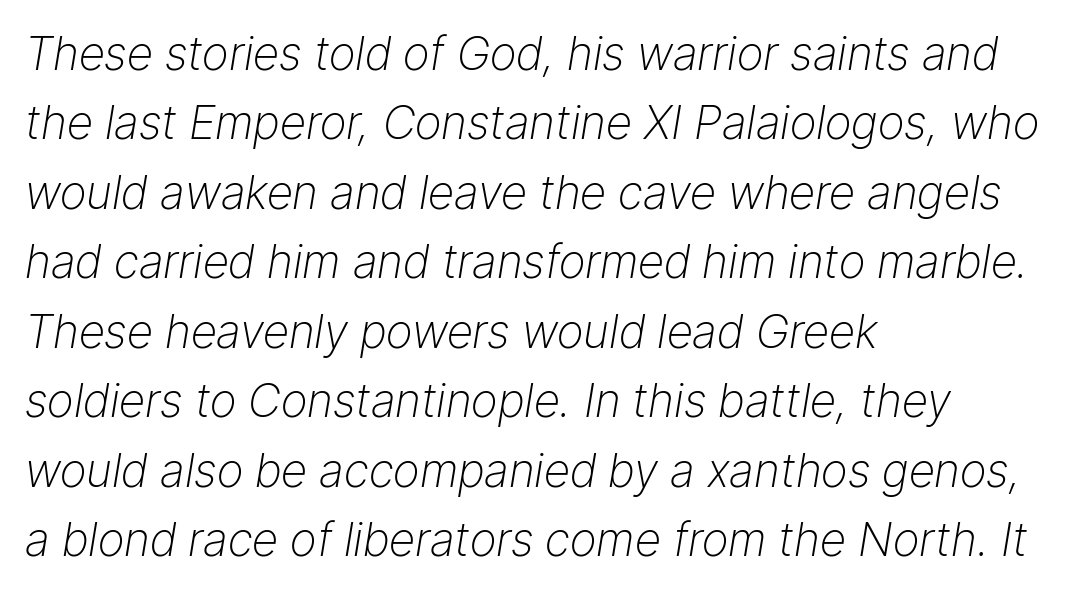
The image shows 46 px light type, italic (leaning right); set left-aligned, normal line spacing (1.51x), normal letter spacing, not underlined; low stroke contrast and a medium x-height.
